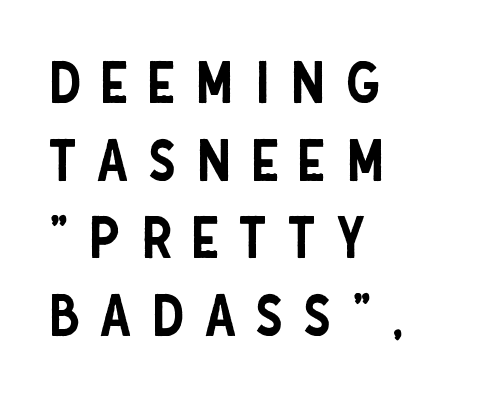
Q: Is the text italic (slanted)? A: No, it is upright.
Q: Is the typeface a serif or a sans-serif typeface? A: Sans-serif.
Q: Is the text underlined? A: No.
Q: How is the paragraph aligned? A: Left-aligned.
Q: Is the spacing between letters normal or unusually wide? A: Unusually wide.
Q: Is the spacing between lines tight, normal or loose? A: Normal.
Q: Width (condensed, normal, or wide)? A: Condensed.
Q: Stroke contrast? A: Low.
Q: x-height? A: Large.
Q: Monospaced? A: No.
